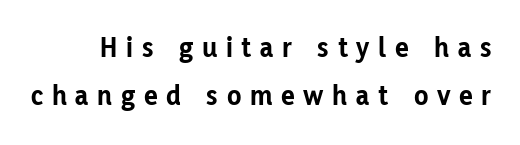
{"serif": "no", "italic": "no", "bold": "yes", "weight": "bold", "width": "normal", "stroke_contrast": "low", "x_height": "medium", "monospaced": "no", "underline": "no", "line_spacing": "normal", "line_spacing_ratio": 1.65, "letter_spacing": "wide", "letter_spacing_em": 0.3, "glyph_px": 29}
